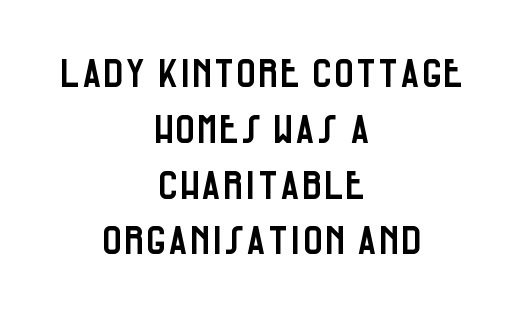
The image shows 39 px condensed sans-serif type, upright; set centered, normal line spacing (1.43x), normal letter spacing, not underlined; low stroke contrast and a large x-height.
